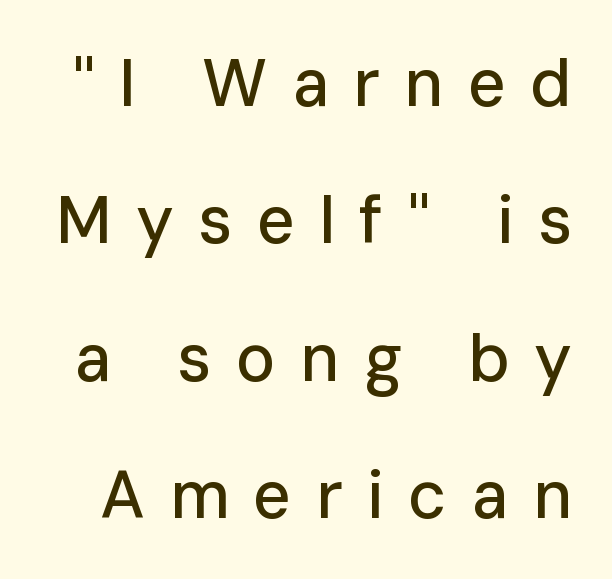
Q: Is the text italic (slanted)? A: No, it is upright.
Q: Is the typeface a serif or a sans-serif typeface? A: Sans-serif.
Q: Is the text underlined? A: No.
Q: Is the spacing between letters normal or unusually wide? A: Unusually wide.
Q: Is the spacing between lines tight, normal or loose? A: Loose.
Q: Width (condensed, normal, or wide)? A: Normal.
Q: Stroke contrast? A: Low.
Q: x-height? A: Medium.
Q: Monospaced? A: No.
